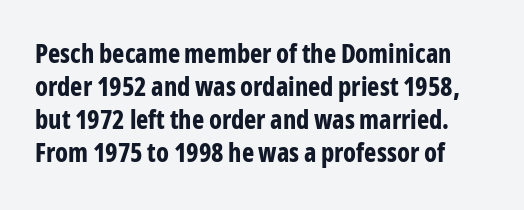
The image shows 26 px bold type, upright; set normal line spacing (1.27x), normal letter spacing, not underlined.
